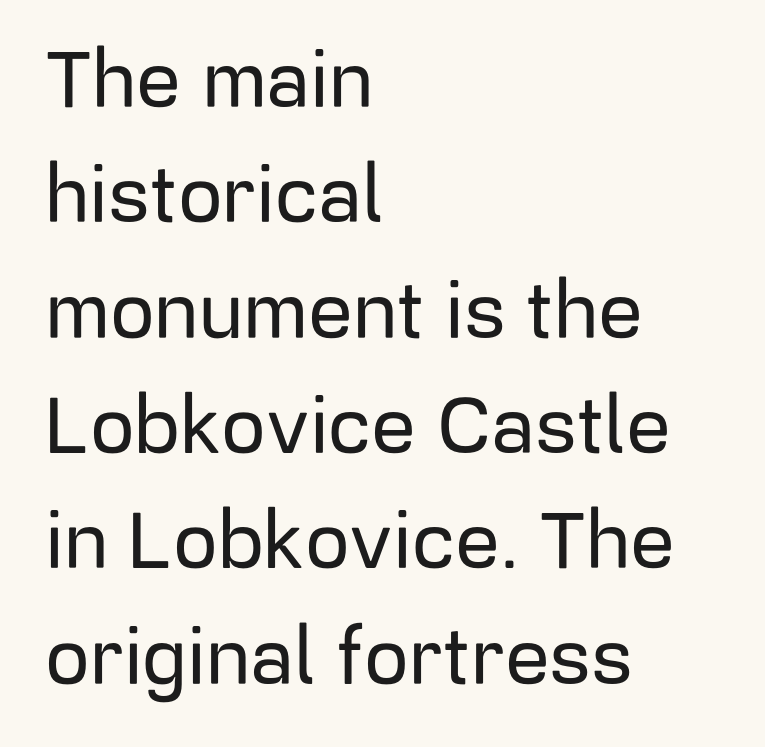
Leftover space on each line is placed entirely after the last word. Do the letters lean? They stand straight. Nobody drew a line under any word here. This sample has the flowing, uneven cadence of proportional lettering.
